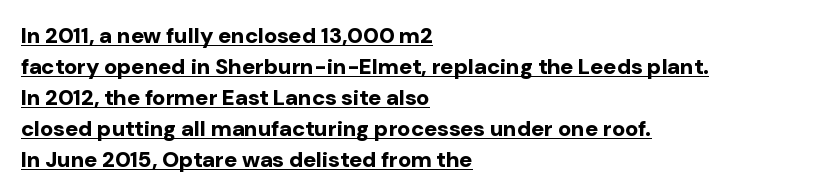
{"italic": "no", "bold": "yes", "underline": "yes", "align": "left", "line_spacing": "normal", "line_spacing_ratio": 1.41, "letter_spacing": "normal", "letter_spacing_em": 0.0, "glyph_px": 22}
